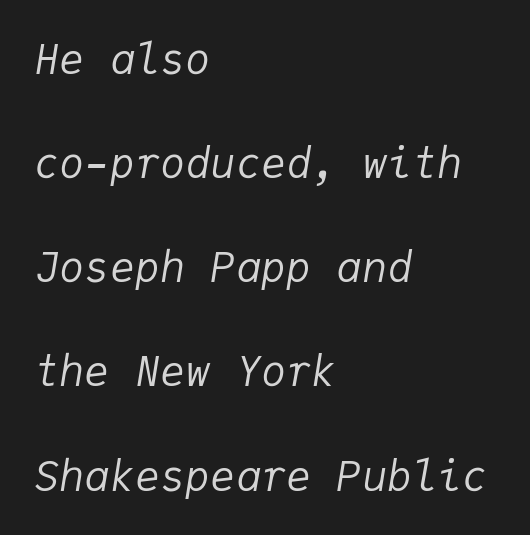
{"italic": "yes", "lean": "right", "slant_degrees": 9, "bold": "no", "weight": "regular", "width": "normal", "stroke_contrast": "low", "x_height": "medium", "monospaced": "yes", "underline": "no", "align": "left", "line_spacing": "loose", "line_spacing_ratio": 2.48, "letter_spacing": "normal", "letter_spacing_em": 0.0, "glyph_px": 42}
